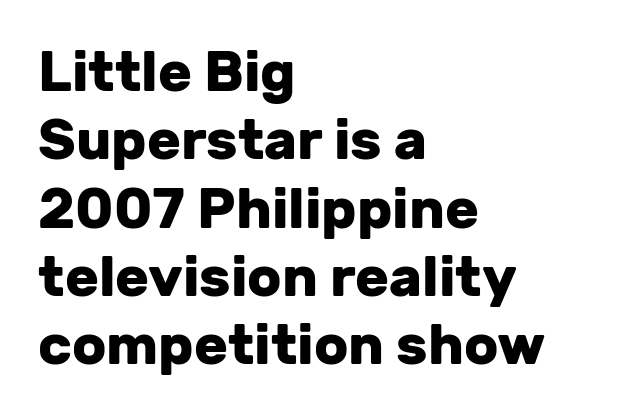
Q: Is the text bold? A: Yes.
Q: Is the text italic (slanted)? A: No, it is upright.
Q: Is the typeface a serif or a sans-serif typeface? A: Sans-serif.
Q: Is the text underlined? A: No.
Q: How is the paragraph aligned? A: Left-aligned.
Q: Is the spacing between letters normal or unusually wide? A: Normal.
Q: Width (condensed, normal, or wide)? A: Normal.
Q: Stroke contrast? A: Low.
Q: x-height? A: Medium.
Q: Monospaced? A: No.
